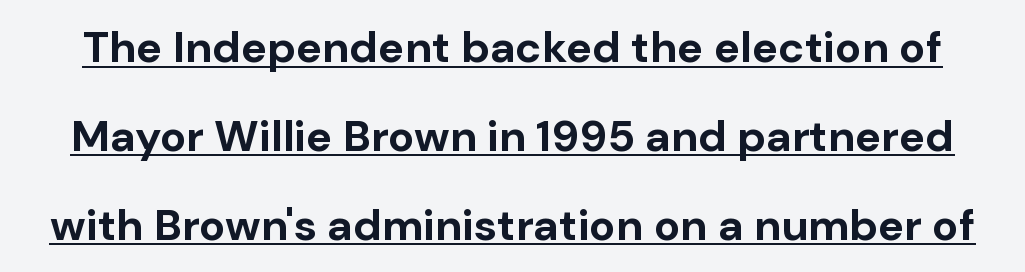
Q: Is the text bold? A: Yes.
Q: Is the text italic (slanted)? A: No, it is upright.
Q: Is the typeface a serif or a sans-serif typeface? A: Sans-serif.
Q: Is the text underlined? A: Yes.
Q: Is the spacing between letters normal or unusually wide? A: Normal.
Q: Is the spacing between lines tight, normal or loose? A: Loose.
Q: Width (condensed, normal, or wide)? A: Normal.
Q: Stroke contrast? A: Low.
Q: x-height? A: Medium.
Q: Monospaced? A: No.
